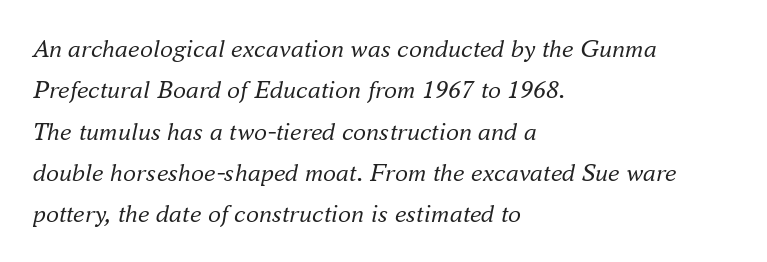
{"italic": "yes", "lean": "right", "slant_degrees": 16, "bold": "no", "underline": "no", "align": "left", "line_spacing": "normal", "line_spacing_ratio": 1.59, "letter_spacing": "normal", "letter_spacing_em": 0.0, "glyph_px": 26}
